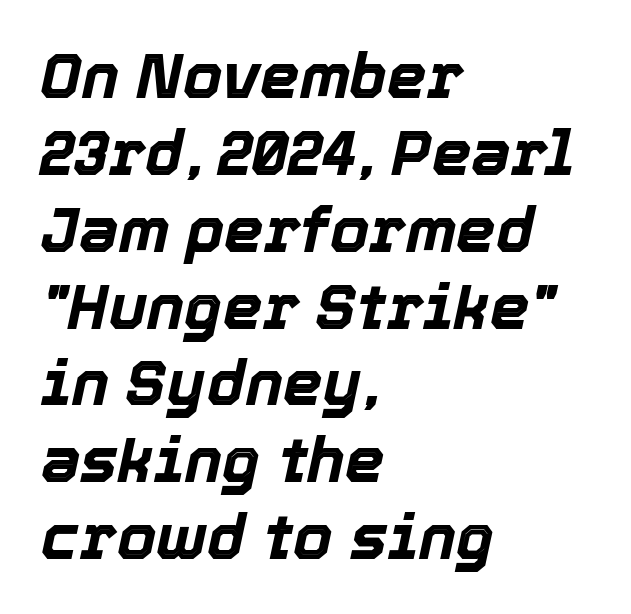
The letters sit at their default tracking, neither squeezed nor spread. Yep, that's italic — everything's leaning. Is this a fixed-width face? No — the glyphs have proportional, varying widths. The baseline area is clear.
